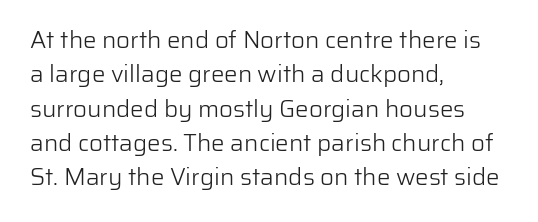
{"italic": "no", "bold": "no", "underline": "no", "align": "left", "line_spacing": "normal", "line_spacing_ratio": 1.43, "letter_spacing": "normal", "letter_spacing_em": 0.0, "glyph_px": 24}
